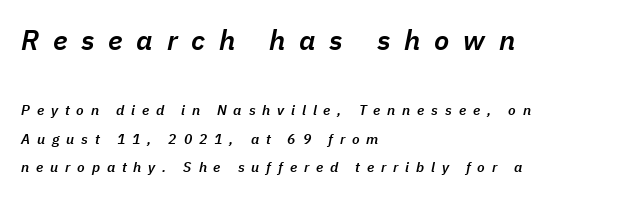
The image shows 28 px semibold type, italic (leaning right); set left-aligned, loose line spacing (2.03x), unusually wide letter spacing (+0.49 em), not underlined; the first (top) block is 2.0x larger; low stroke contrast and a medium x-height.
